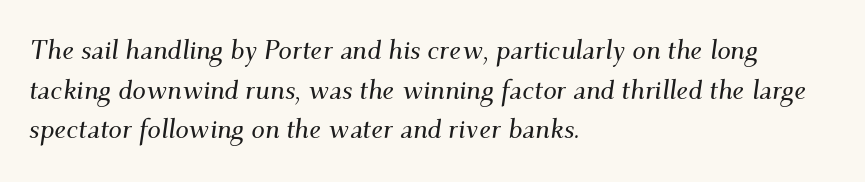
The image shows 27 px text type, italic (leaning right); set left-aligned, normal line spacing (1.47x), normal letter spacing, not underlined.
